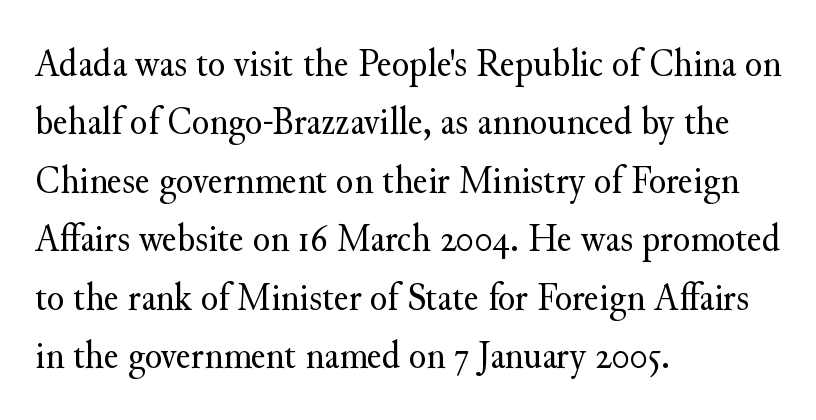
{"serif": "yes", "italic": "no", "bold": "no", "weight": "regular", "width": "normal", "stroke_contrast": "medium", "x_height": "small", "monospaced": "no", "underline": "no", "align": "left", "line_spacing": "normal", "line_spacing_ratio": 1.46, "letter_spacing": "normal", "letter_spacing_em": 0.0, "glyph_px": 40}
